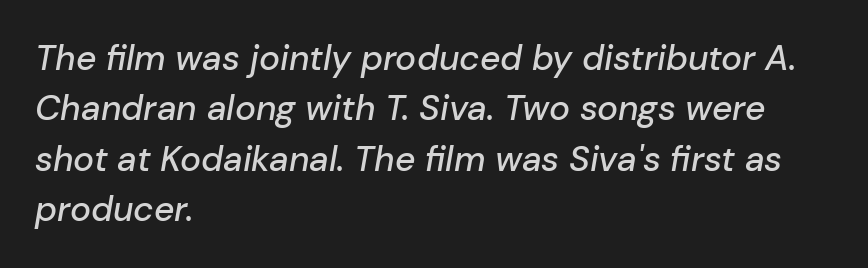
{"italic": "yes", "lean": "right", "slant_degrees": 10, "width": "normal", "stroke_contrast": "low", "x_height": "medium", "monospaced": "no", "underline": "no", "align": "left", "line_spacing": "normal", "line_spacing_ratio": 1.44, "letter_spacing": "normal", "letter_spacing_em": 0.0, "glyph_px": 35}
